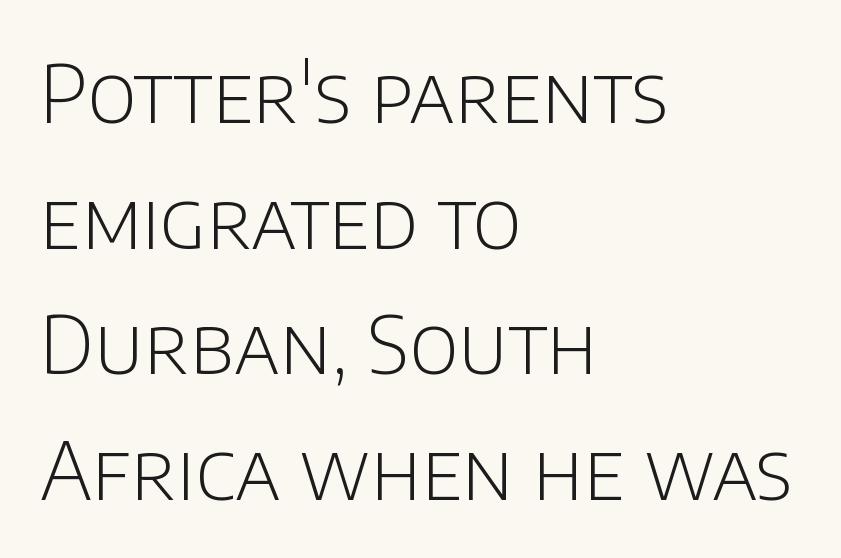
{"serif": "no", "italic": "no", "bold": "no", "weight": "light", "width": "normal", "stroke_contrast": "low", "x_height": "large", "monospaced": "no", "underline": "no", "align": "left", "line_spacing": "normal", "line_spacing_ratio": 1.57, "letter_spacing": "normal", "letter_spacing_em": 0.0, "glyph_px": 80}
